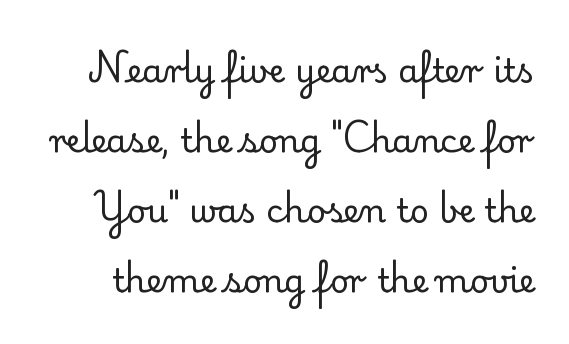
{"serif": "yes", "italic": "no", "bold": "no", "weight": "regular", "width": "normal", "stroke_contrast": "low", "x_height": "small", "monospaced": "no", "underline": "no", "line_spacing": "loose", "line_spacing_ratio": 2.12, "letter_spacing": "normal", "letter_spacing_em": 0.0, "glyph_px": 33}
